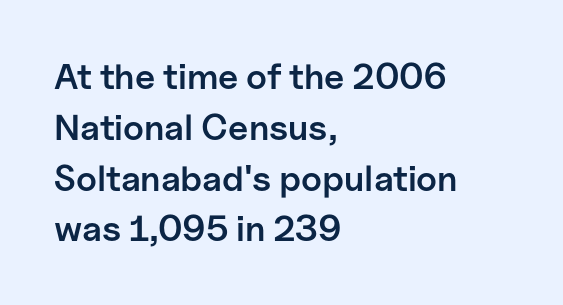
The specimen omits any rule beneath the text block's lines. Firm but not heavy-handed strokes: this text is semibold. Horizontal bands of white between lines are of average thickness. Note the varied advance widths — an 'i' is clearly narrower than an 'm'. In terms of posture, this sample is upright. Classification — sans serif.
